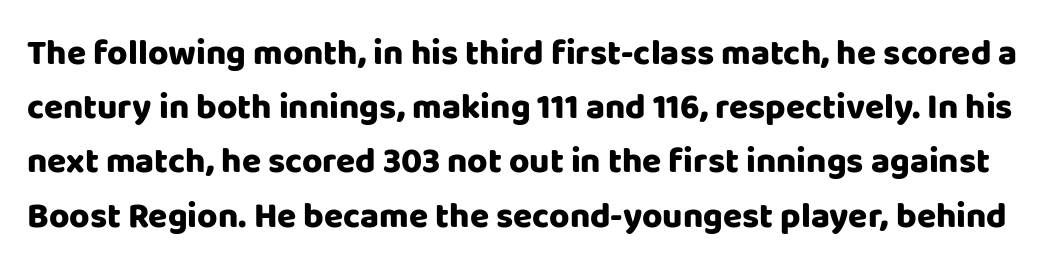
The image shows 35 px heavy sans-serif type, upright; set normal line spacing (1.55x), normal letter spacing, not underlined; low stroke contrast and a large x-height.
